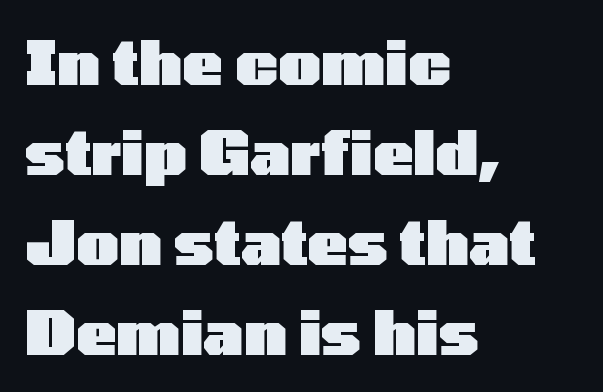
The image shows 60 px heavy, wide sans-serif type, upright; set left-aligned, normal line spacing (1.5x), normal letter spacing, not underlined; low stroke contrast and a medium x-height.
